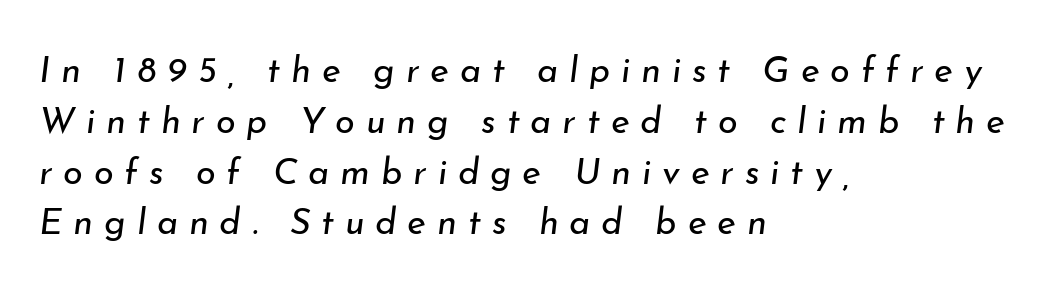
The image shows 36 px regular-weight type, italic (leaning right); set left-aligned, normal line spacing (1.41x), unusually wide letter spacing (+0.3 em), not underlined; low stroke contrast and a small x-height.
